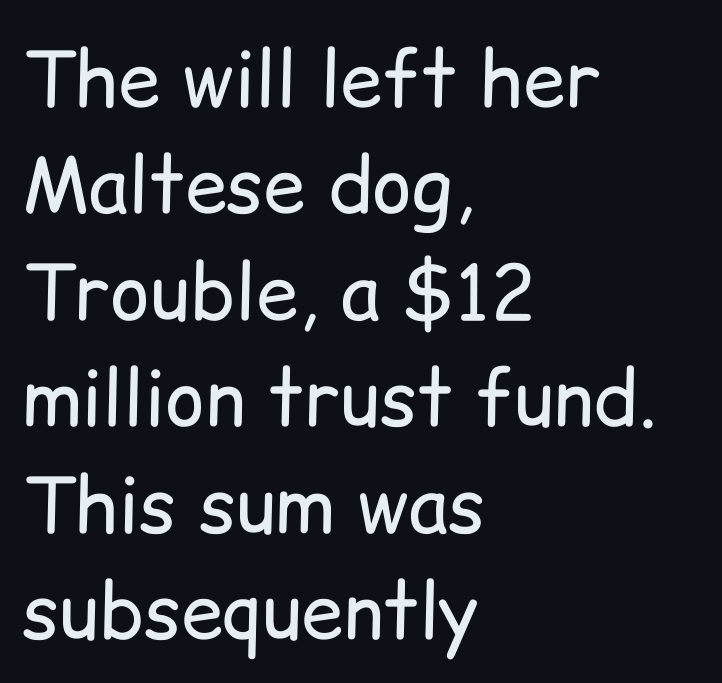
Here the designer chose a conventional face with non-uniform glyph widths. The string is rendered with underlining switched off. Is the block centered? No — it sits flush against the left margin. This is sans-serif lettering, the kind often seen on screens and signage. The typography opts for an upright posture over an oblique one. The weight would be labelled regular, book, light, or lighter still.
